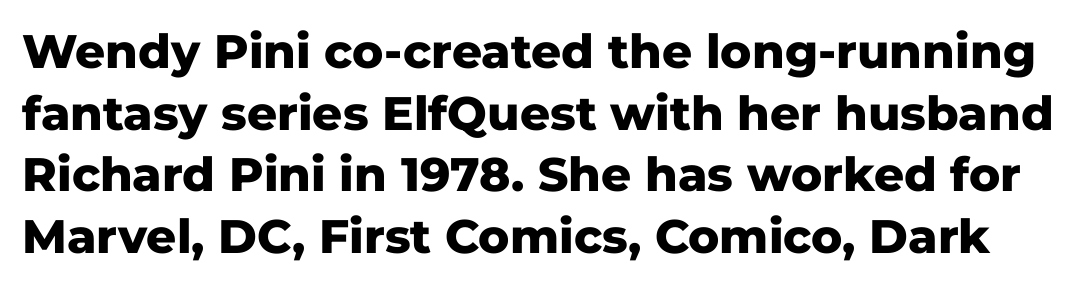
{"serif": "no", "italic": "no", "bold": "yes", "weight": "heavy", "width": "normal", "stroke_contrast": "low", "x_height": "medium", "monospaced": "no", "underline": "no", "line_spacing": "normal", "line_spacing_ratio": 1.31, "letter_spacing": "normal", "letter_spacing_em": 0.0, "glyph_px": 47}
